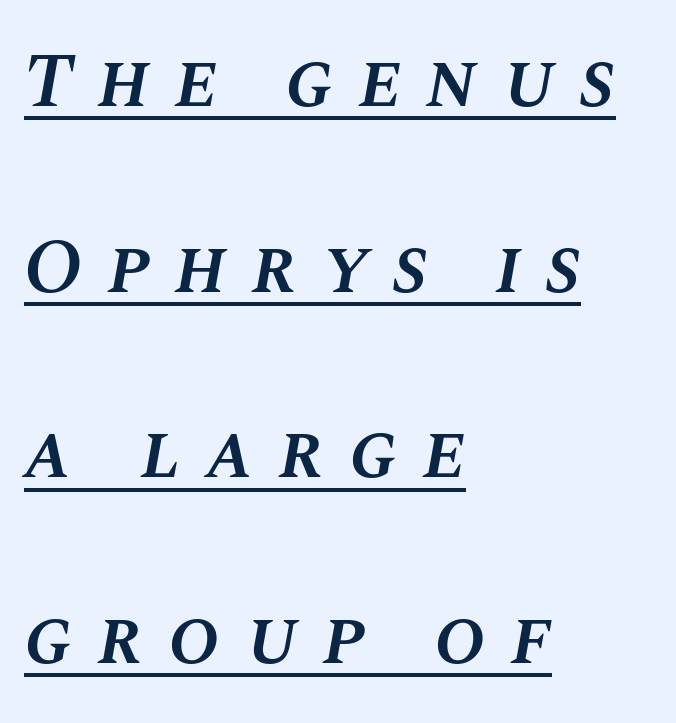
{"italic": "yes", "lean": "right", "slant_degrees": 10, "bold": "semi", "weight": "semibold", "width": "normal", "stroke_contrast": "medium", "x_height": "large", "monospaced": "no", "underline": "yes", "align": "left", "line_spacing": "loose", "line_spacing_ratio": 2.41, "letter_spacing": "wide", "letter_spacing_em": 0.32, "glyph_px": 77}
